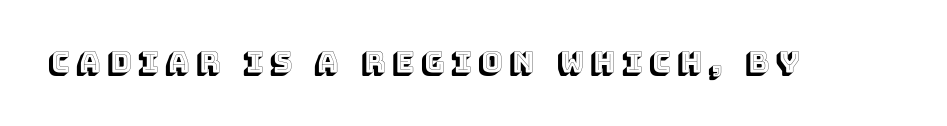
Q: Is the text italic (slanted)? A: No, it is upright.
Q: Is the text underlined? A: No.
Q: Is the spacing between letters normal or unusually wide? A: Unusually wide.
Q: Width (condensed, normal, or wide)? A: Normal.
Q: x-height? A: Large.
Q: Monospaced? A: No.
